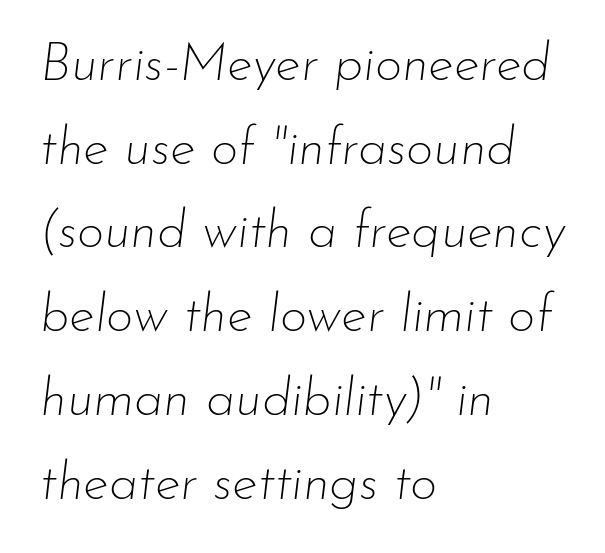
{"italic": "yes", "lean": "right", "slant_degrees": 7, "bold": "no", "weight": "thin", "width": "normal", "stroke_contrast": "low", "x_height": "small", "monospaced": "no", "underline": "no", "align": "left", "line_spacing": "normal", "line_spacing_ratio": 1.58, "letter_spacing": "normal", "letter_spacing_em": 0.0, "glyph_px": 53}
